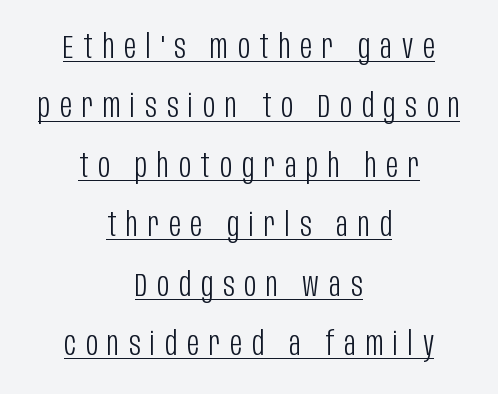
The image shows 33 px light, condensed sans-serif type, upright; set centered, line spacing 1.8x, unusually wide letter spacing (+0.3 em), underlined; low stroke contrast and a large x-height.
